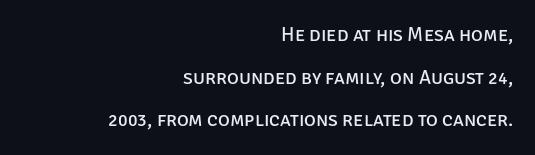
Q: Is the text bold? A: No.
Q: Is the text italic (slanted)? A: No, it is upright.
Q: Is the text underlined? A: No.
Q: How is the paragraph aligned? A: Right-aligned.
Q: Is the spacing between letters normal or unusually wide? A: Normal.
Q: Is the spacing between lines tight, normal or loose? A: Loose.
